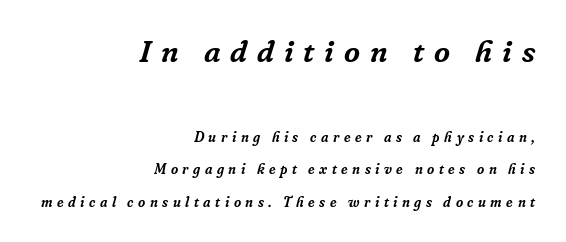
The image shows 31 px serif type, italic (leaning right); set right-aligned, loose line spacing (2.32x), unusually wide letter spacing (+0.32 em), not underlined; the first (top) block is 2.21x larger; low stroke contrast and a medium x-height.
